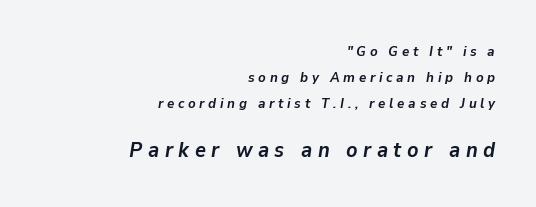
{"italic": "yes", "lean": "right", "slant_degrees": 9, "bold": "yes", "underline": "no", "align": "right", "line_spacing_ratio": 1.84, "letter_spacing": "wide", "letter_spacing_em": 0.26, "larger_block": "second", "size_ratio": 1.5, "glyph_px": 21}
